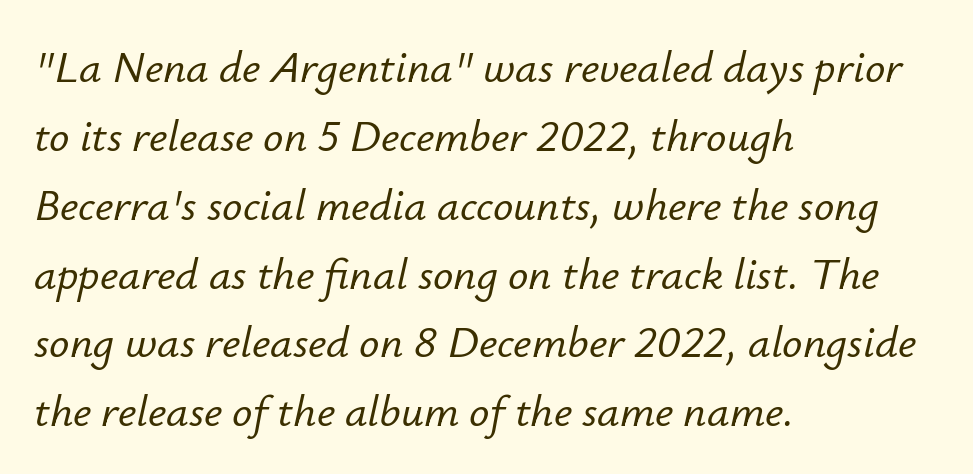
{"italic": "yes", "lean": "right", "slant_degrees": 12, "width": "normal", "stroke_contrast": "low", "x_height": "small", "monospaced": "no", "underline": "no", "align": "left", "line_spacing": "normal", "line_spacing_ratio": 1.53, "letter_spacing": "normal", "letter_spacing_em": 0.0, "glyph_px": 45}
